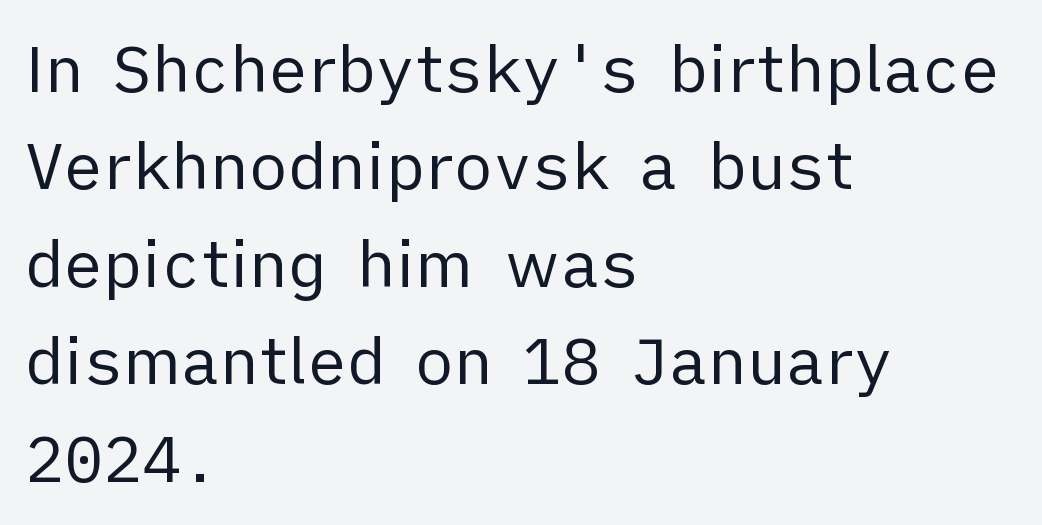
Q: Is the text bold? A: No.
Q: Is the text italic (slanted)? A: No, it is upright.
Q: Is the typeface a serif or a sans-serif typeface? A: Sans-serif.
Q: Is the text underlined? A: No.
Q: How is the paragraph aligned? A: Left-aligned.
Q: Is the spacing between letters normal or unusually wide? A: Normal.
Q: Is the spacing between lines tight, normal or loose? A: Normal.
Q: Width (condensed, normal, or wide)? A: Normal.
Q: Stroke contrast? A: Low.
Q: x-height? A: Medium.
Q: Monospaced? A: No.
